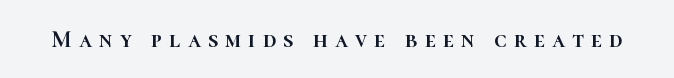
Q: Is the text italic (slanted)? A: No, it is upright.
Q: Is the text underlined? A: No.
Q: Is the spacing between letters normal or unusually wide? A: Unusually wide.
